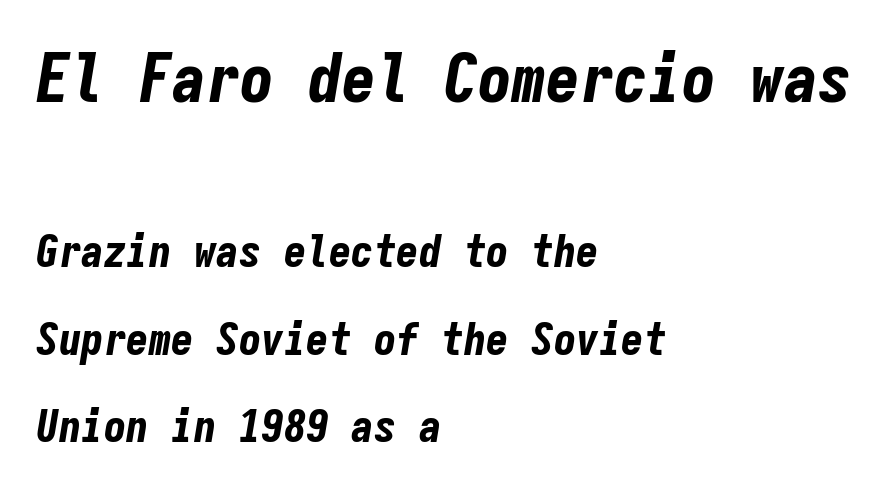
{"italic": "yes", "lean": "right", "slant_degrees": 9, "bold": "yes", "weight": "bold", "width": "condensed", "stroke_contrast": "low", "x_height": "medium", "monospaced": "yes", "underline": "no", "align": "left", "line_spacing": "loose", "line_spacing_ratio": 1.95, "letter_spacing": "normal", "letter_spacing_em": 0.0, "larger_block": "first", "size_ratio": 1.51, "glyph_px": 68}
